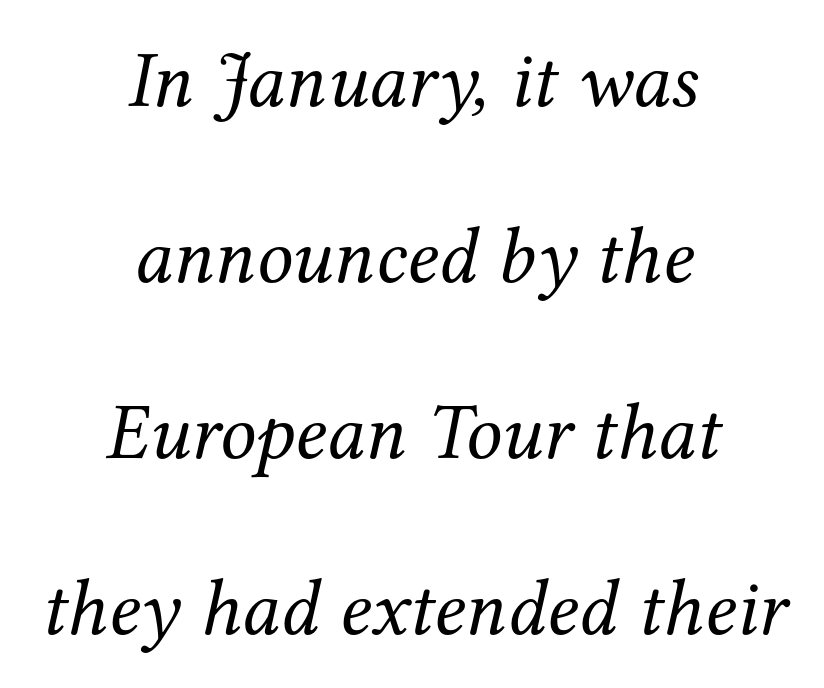
Q: Is the text bold? A: No.
Q: Is the text italic (slanted)? A: Yes, it leans right by about 12 degrees.
Q: Is the typeface a serif or a sans-serif typeface? A: Serif.
Q: Is the text underlined? A: No.
Q: How is the paragraph aligned? A: Centered.
Q: Is the spacing between letters normal or unusually wide? A: Normal.
Q: Is the spacing between lines tight, normal or loose? A: Loose.
Q: Width (condensed, normal, or wide)? A: Normal.
Q: Stroke contrast? A: Medium.
Q: x-height? A: Medium.
Q: Monospaced? A: No.
